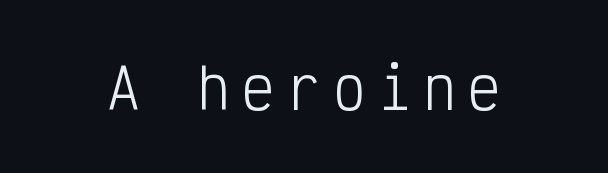
Unmarked baselines from the first word to the last. Summary of weight: not heavy and not bold. Letter spacing: wide. The rendering shows plain stroke endings on the letterforms — a sans-serif design. Looks like terminal output: every glyph gets an equal slot.
